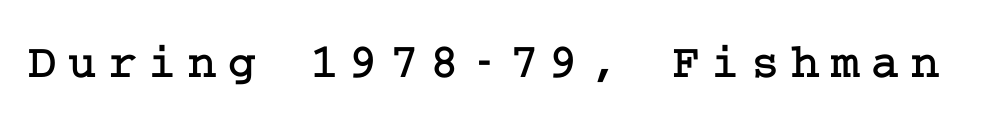
Q: Is the text italic (slanted)? A: No, it is upright.
Q: Is the typeface a serif or a sans-serif typeface? A: Serif.
Q: Is the text underlined? A: No.
Q: Is the spacing between letters normal or unusually wide? A: Unusually wide.
Q: Width (condensed, normal, or wide)? A: Normal.
Q: Stroke contrast? A: Low.
Q: x-height? A: Medium.
